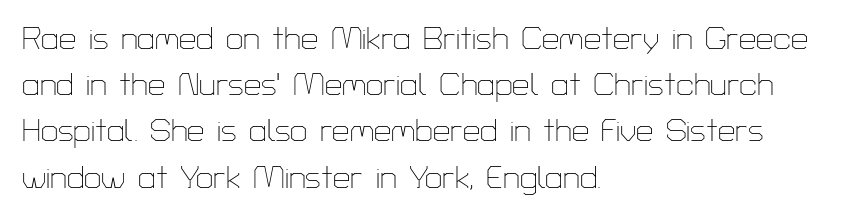
The image shows 31 px thin sans-serif type, upright; set left-aligned, normal line spacing (1.49x), normal letter spacing, not underlined; low stroke contrast and a medium x-height.
